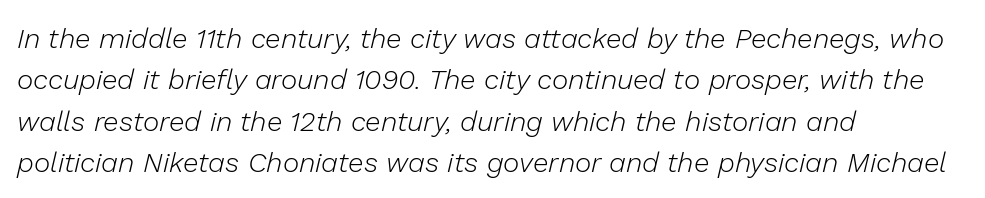
Q: Is the text bold? A: No.
Q: Is the text italic (slanted)? A: Yes, it leans right by about 13 degrees.
Q: Is the text underlined? A: No.
Q: How is the paragraph aligned? A: Left-aligned.
Q: Is the spacing between letters normal or unusually wide? A: Normal.
Q: Is the spacing between lines tight, normal or loose? A: Normal.
Q: Width (condensed, normal, or wide)? A: Normal.
Q: Stroke contrast? A: Low.
Q: x-height? A: Medium.
Q: Monospaced? A: No.
